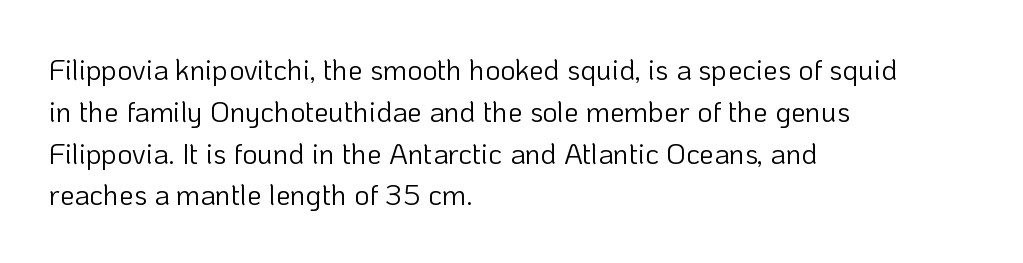
{"serif": "no", "italic": "no", "bold": "no", "weight": "light", "width": "normal", "stroke_contrast": "low", "x_height": "medium", "monospaced": "no", "underline": "no", "align": "left", "line_spacing": "normal", "line_spacing_ratio": 1.44, "letter_spacing": "normal", "letter_spacing_em": 0.0, "glyph_px": 29}
